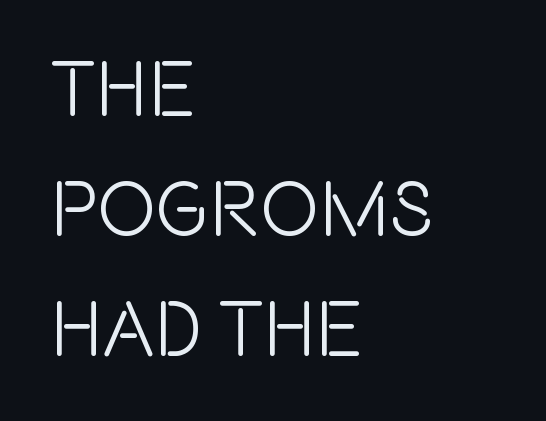
Q: Is the text italic (slanted)? A: No, it is upright.
Q: Is the typeface a serif or a sans-serif typeface? A: Sans-serif.
Q: Is the text underlined? A: No.
Q: How is the paragraph aligned? A: Left-aligned.
Q: Is the spacing between letters normal or unusually wide? A: Normal.
Q: Is the spacing between lines tight, normal or loose? A: Normal.
Q: Width (condensed, normal, or wide)? A: Condensed.
Q: x-height? A: Large.
Q: Monospaced? A: No.
